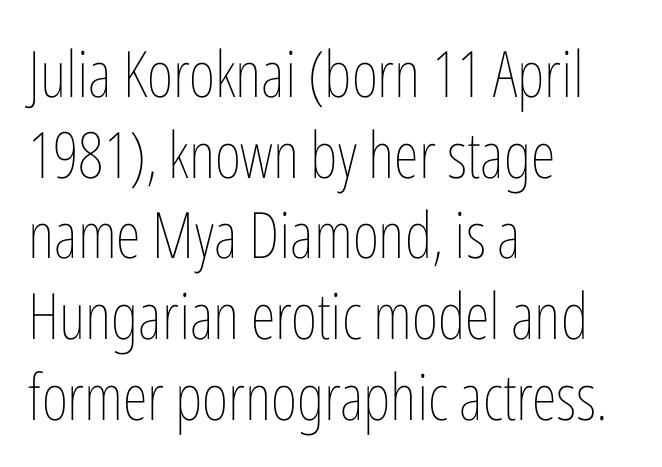
{"italic": "no", "bold": "no", "weight": "thin", "width": "condensed", "stroke_contrast": "low", "x_height": "medium", "monospaced": "no", "underline": "no", "align": "left", "line_spacing": "normal", "line_spacing_ratio": 1.26, "letter_spacing": "normal", "letter_spacing_em": 0.0, "glyph_px": 64}
